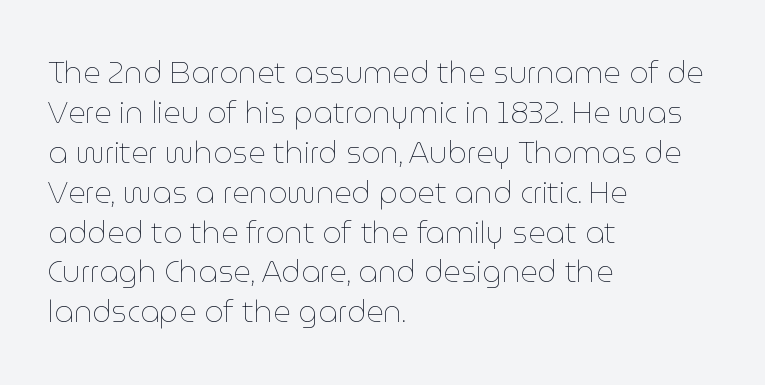
Tracking value appears to be zero — textbook default spacing. Do the characters align in a grid? No, the font is proportional. Weight class: somewhere from thin through regular. The letters stand upright; this is a roman face. The specimen omits any rule beneath the text block's lines. Quick note: interline space is typical.
